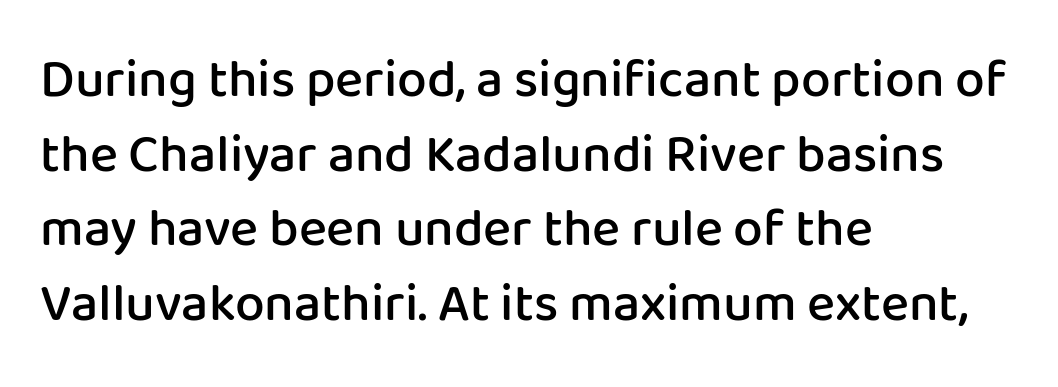
{"serif": "no", "italic": "no", "bold": "semi", "weight": "semibold", "width": "normal", "stroke_contrast": "low", "x_height": "medium", "monospaced": "no", "underline": "no", "align": "left", "line_spacing": "normal", "line_spacing_ratio": 1.41, "letter_spacing": "normal", "letter_spacing_em": 0.0, "glyph_px": 53}
